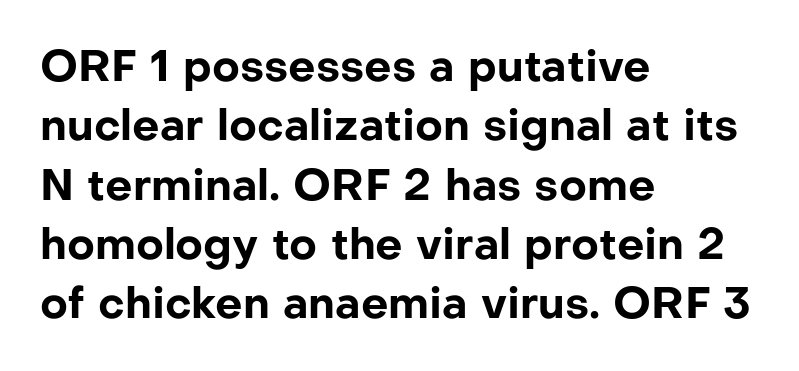
Q: Is the text bold? A: Yes.
Q: Is the text italic (slanted)? A: No, it is upright.
Q: Is the typeface a serif or a sans-serif typeface? A: Sans-serif.
Q: Is the text underlined? A: No.
Q: How is the paragraph aligned? A: Left-aligned.
Q: Is the spacing between letters normal or unusually wide? A: Normal.
Q: Is the spacing between lines tight, normal or loose? A: Normal.
Q: Width (condensed, normal, or wide)? A: Normal.
Q: Stroke contrast? A: Low.
Q: x-height? A: Medium.
Q: Monospaced? A: No.
